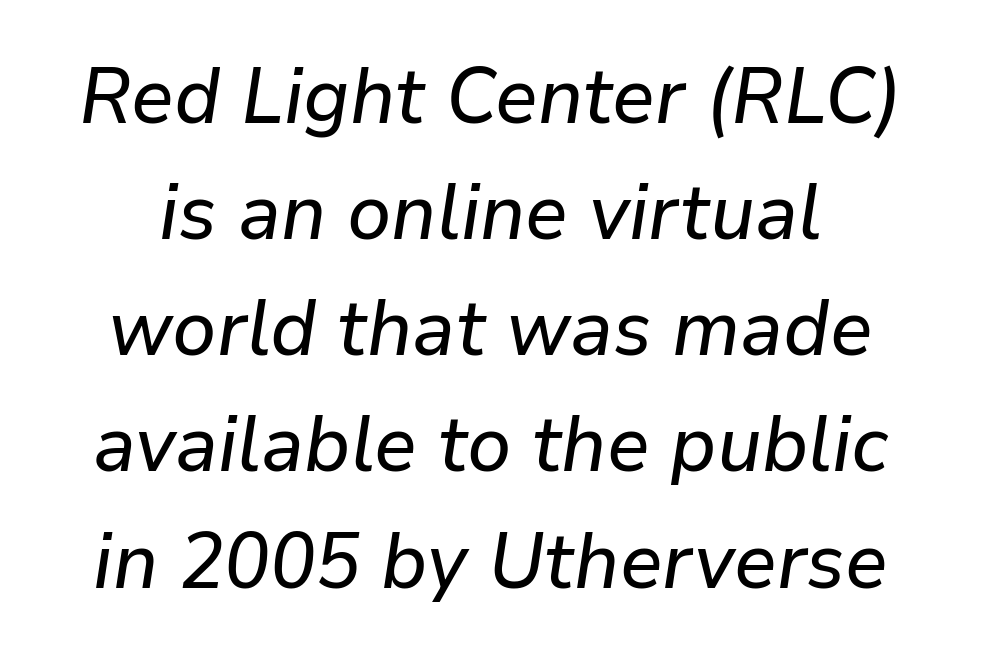
Q: Is the text italic (slanted)? A: Yes, it leans right by about 9 degrees.
Q: Is the text underlined? A: No.
Q: Is the spacing between letters normal or unusually wide? A: Normal.
Q: Is the spacing between lines tight, normal or loose? A: Normal.
Q: Width (condensed, normal, or wide)? A: Normal.
Q: Stroke contrast? A: Low.
Q: x-height? A: Medium.
Q: Monospaced? A: No.
